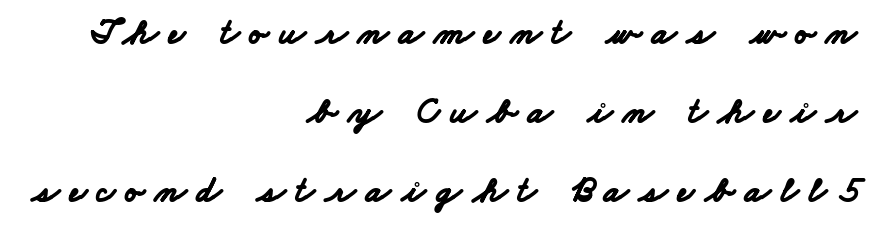
{"serif": "no", "bold": "yes", "weight": "bold", "width": "wide", "stroke_contrast": "low", "x_height": "small", "monospaced": "no", "underline": "no", "align": "right", "line_spacing": "loose", "line_spacing_ratio": 2.19, "letter_spacing": "wide", "letter_spacing_em": 0.29, "glyph_px": 36}
